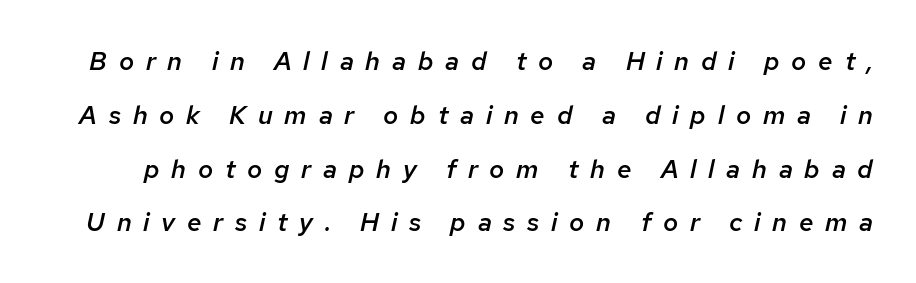
The image shows 26 px text type, italic (leaning right); set loose line spacing (2.07x), unusually wide letter spacing (+0.45 em), not underlined.
